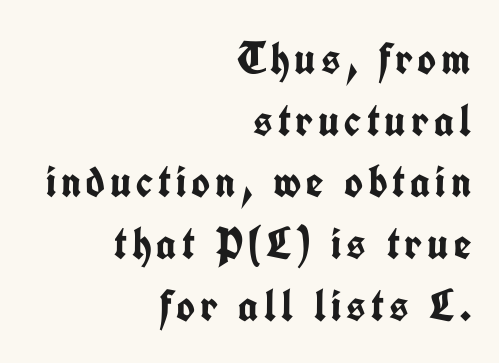
The image shows 45 px semibold, condensed sans-serif type, upright; set right-aligned, normal line spacing (1.37x), not underlined; low stroke contrast and a medium x-height.
